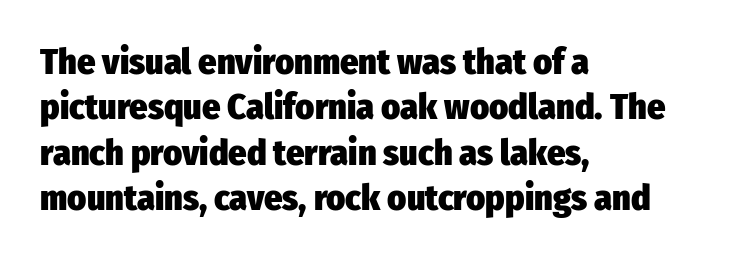
The image shows 36 px heavy, condensed sans-serif type, upright; set left-aligned, normal line spacing (1.26x), normal letter spacing, not underlined; low stroke contrast and a medium x-height.
